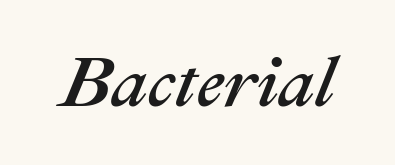
Short note: letters normally spaced. Decoration check: the copy has no underline. The specimen reads as italic at a glance. A typesetter would call this proportional, since set widths differ per character.
